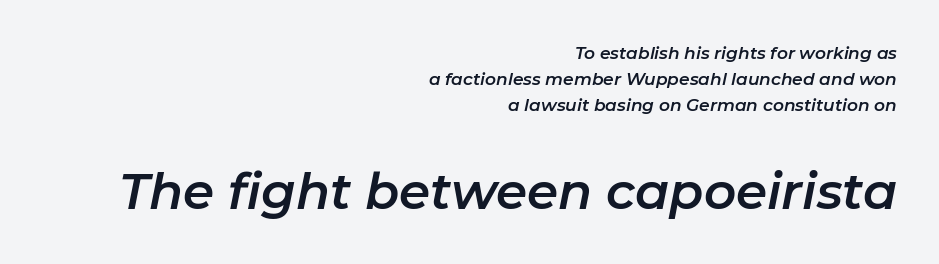
Q: Is the text italic (slanted)? A: Yes, it leans right by about 11 degrees.
Q: Is the text underlined? A: No.
Q: How is the paragraph aligned? A: Right-aligned.
Q: Is the spacing between letters normal or unusually wide? A: Normal.
Q: Is the spacing between lines tight, normal or loose? A: Normal.
Q: Which block of text is set in a larger size, the first (top) or the second (bottom)? A: The second (bottom) one.
Q: Width (condensed, normal, or wide)? A: Normal.
Q: Stroke contrast? A: Low.
Q: x-height? A: Medium.
Q: Monospaced? A: No.
